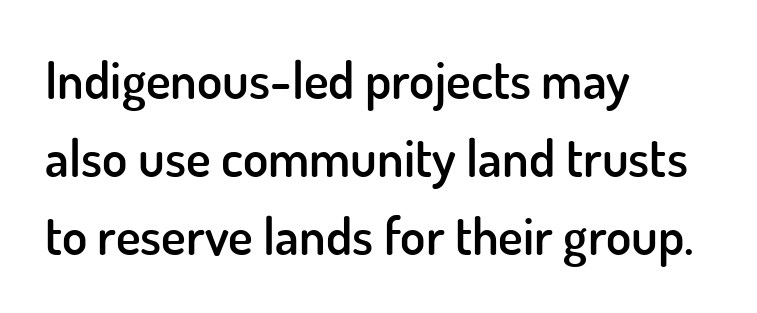
{"serif": "no", "italic": "no", "bold": "semi", "weight": "semibold", "width": "normal", "stroke_contrast": "low", "x_height": "small", "monospaced": "no", "underline": "no", "align": "left", "line_spacing": "normal", "line_spacing_ratio": 1.5, "letter_spacing": "normal", "letter_spacing_em": 0.0, "glyph_px": 52}
